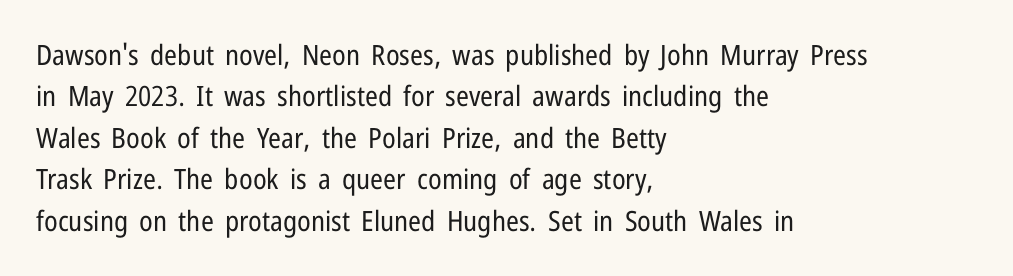
Q: Is the text bold? A: No.
Q: Is the text italic (slanted)? A: No, it is upright.
Q: Is the typeface a serif or a sans-serif typeface? A: Sans-serif.
Q: Is the text underlined? A: No.
Q: How is the paragraph aligned? A: Left-aligned.
Q: Is the spacing between letters normal or unusually wide? A: Normal.
Q: Is the spacing between lines tight, normal or loose? A: Normal.
Q: Width (condensed, normal, or wide)? A: Condensed.
Q: Stroke contrast? A: Low.
Q: x-height? A: Medium.
Q: Monospaced? A: No.
